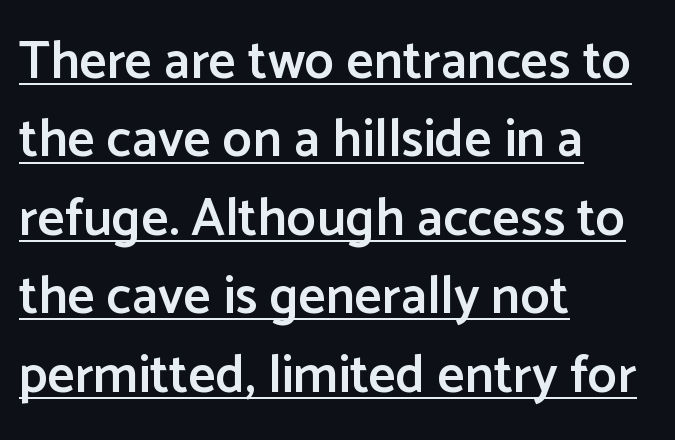
Q: Is the text bold? A: Semi-bold.
Q: Is the text italic (slanted)? A: No, it is upright.
Q: Is the typeface a serif or a sans-serif typeface? A: Sans-serif.
Q: Is the text underlined? A: Yes.
Q: How is the paragraph aligned? A: Left-aligned.
Q: Is the spacing between letters normal or unusually wide? A: Normal.
Q: Is the spacing between lines tight, normal or loose? A: Normal.
Q: Width (condensed, normal, or wide)? A: Normal.
Q: Stroke contrast? A: Low.
Q: x-height? A: Medium.
Q: Monospaced? A: No.
